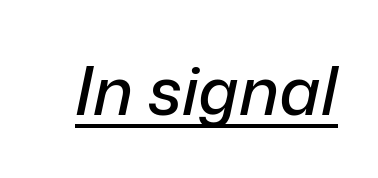
The rendering uses natural spacing where letterforms have individual widths. Underlining? Definitely there. There is no visible air inserted between adjacent glyphs. Yep, that's italic — everything's leaning.
